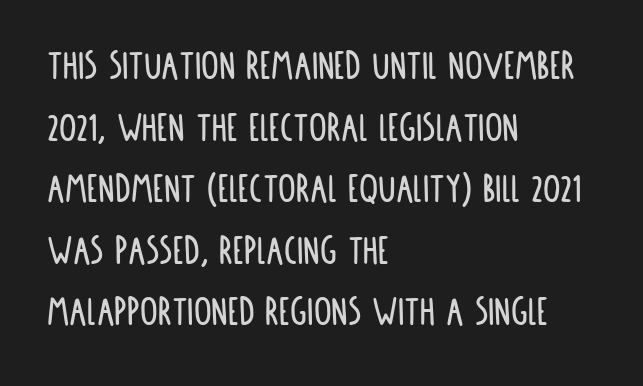
{"serif": "no", "italic": "no", "width": "condensed", "stroke_contrast": "low", "x_height": "large", "monospaced": "no", "underline": "no", "align": "left", "line_spacing": "normal", "line_spacing_ratio": 1.4, "letter_spacing": "normal", "letter_spacing_em": 0.0, "glyph_px": 44}
